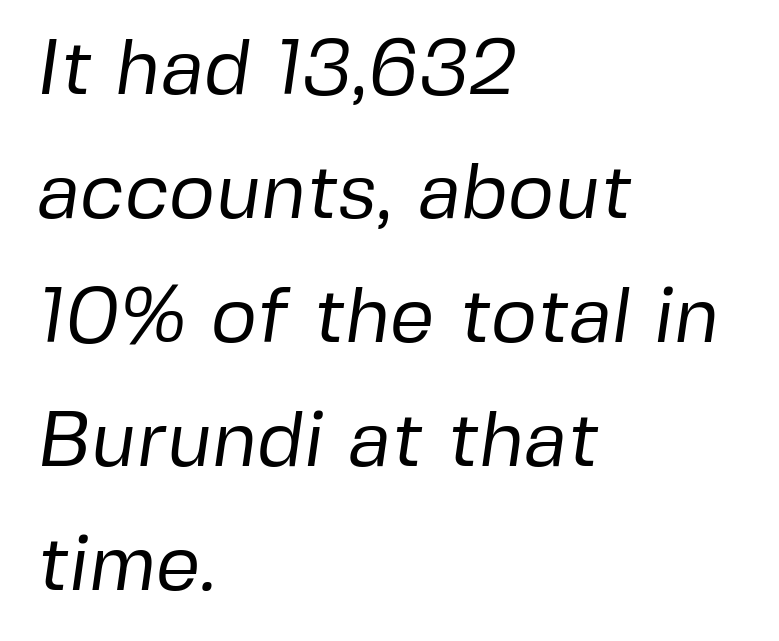
Q: Is the text bold? A: No.
Q: Is the typeface a serif or a sans-serif typeface? A: Sans-serif.
Q: Is the text underlined? A: No.
Q: How is the paragraph aligned? A: Left-aligned.
Q: Is the spacing between letters normal or unusually wide? A: Normal.
Q: Is the spacing between lines tight, normal or loose? A: Normal.
Q: Width (condensed, normal, or wide)? A: Normal.
Q: Stroke contrast? A: Low.
Q: x-height? A: Medium.
Q: Monospaced? A: No.
